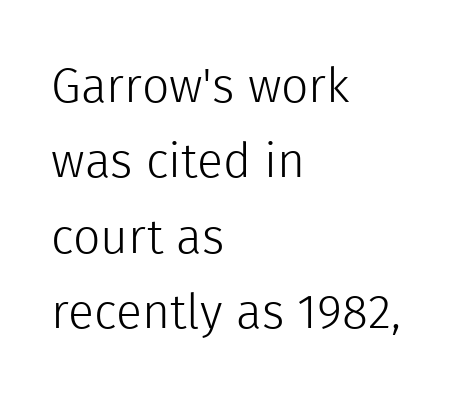
The image shows 48 px light sans-serif type, upright; set left-aligned, normal line spacing (1.57x), normal letter spacing, not underlined; a medium x-height.
